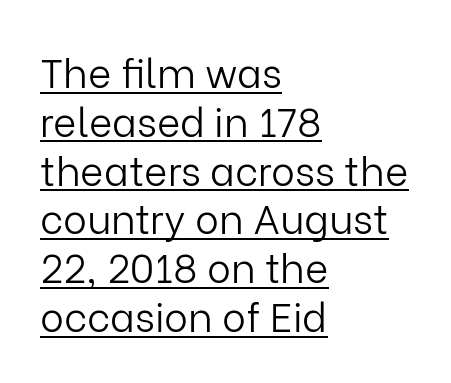
{"serif": "no", "italic": "no", "bold": "no", "weight": "light", "width": "normal", "stroke_contrast": "low", "x_height": "medium", "monospaced": "no", "underline": "yes", "align": "left", "line_spacing_ratio": 1.22, "letter_spacing": "normal", "letter_spacing_em": 0.0, "glyph_px": 40}
